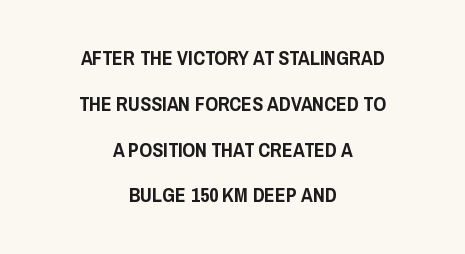
Q: Is the text italic (slanted)? A: No, it is upright.
Q: Is the text underlined? A: No.
Q: How is the paragraph aligned? A: Centered.
Q: Is the spacing between letters normal or unusually wide? A: Normal.
Q: Is the spacing between lines tight, normal or loose? A: Loose.
